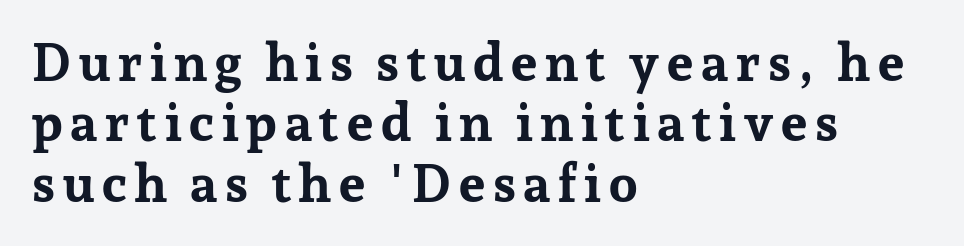
No italicization has been applied; the sample stays upright. Examine the stroke ends and you'll spot serifs. Chunky letters — that's bold for sure. You could barely slide anything between these rows. Notice how the passage keeps a crisp vertical edge on the left only.
